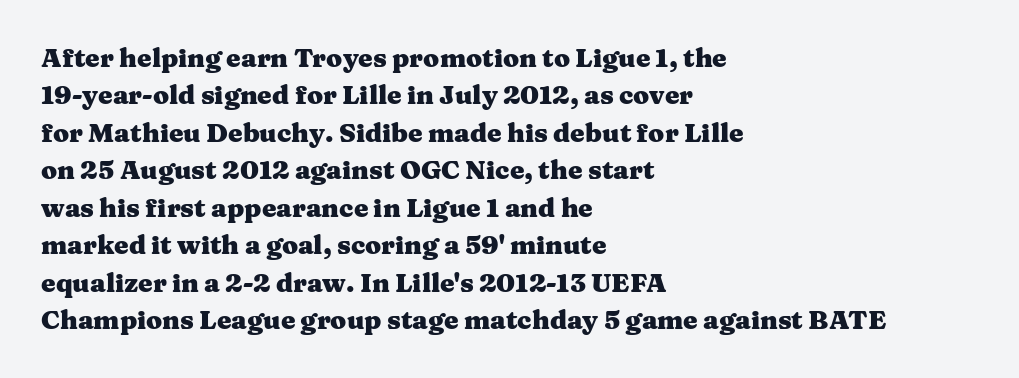
The image shows 26 px bold type, upright; set left-aligned, normal line spacing (1.44x), normal letter spacing, not underlined.
